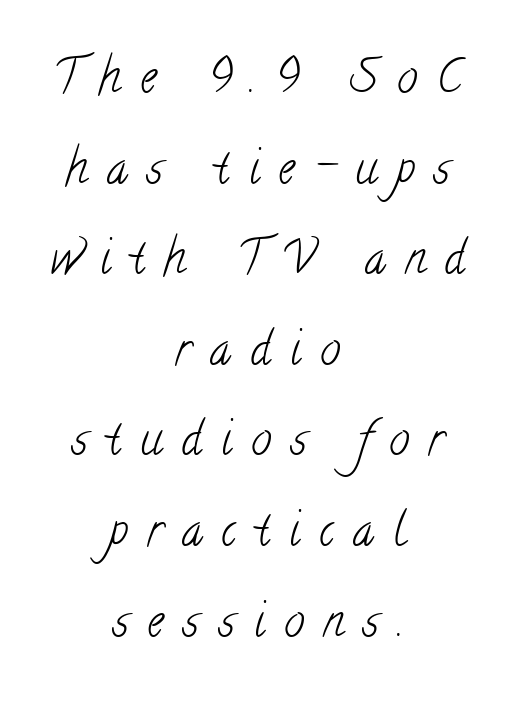
The rendering shows small feet on the letterforms — a serif design. A quiet, ordinary-to-light weight characterises the typeface. Loose tracking; the words dissolve into strings of separated letters. Compared with a flush-left layout, this one balances lines on the center instead. Plain, unruled lines of type.
